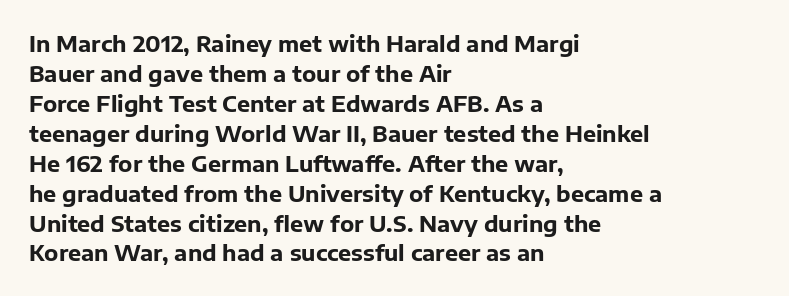
{"italic": "no", "bold": "yes", "underline": "no", "align": "left", "line_spacing": "normal", "line_spacing_ratio": 1.36, "letter_spacing": "normal", "letter_spacing_em": 0.0, "glyph_px": 22}
